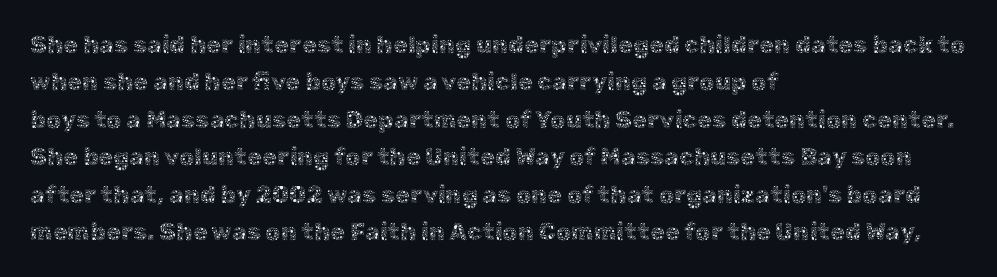
The image shows 24 px text type, upright; set left-aligned, normal line spacing (1.56x), normal letter spacing, not underlined.
